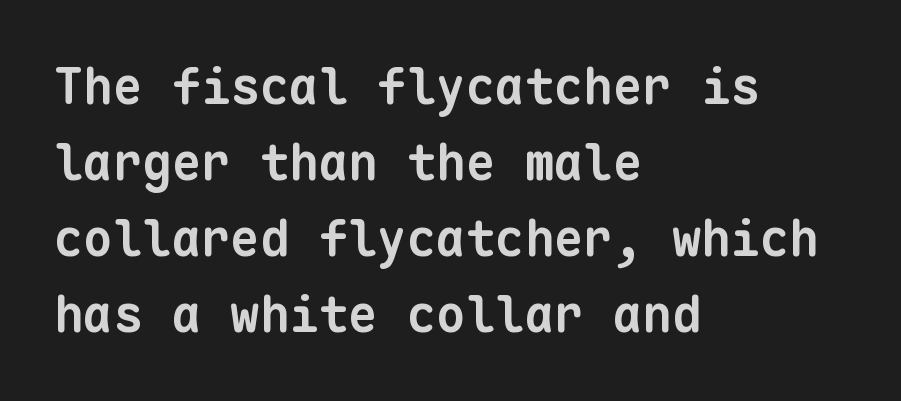
{"serif": "no", "bold": "yes", "weight": "bold", "width": "normal", "stroke_contrast": "low", "x_height": "medium", "monospaced": "yes", "underline": "no", "align": "left", "line_spacing": "normal", "line_spacing_ratio": 1.55, "letter_spacing": "normal", "letter_spacing_em": 0.0, "glyph_px": 49}
